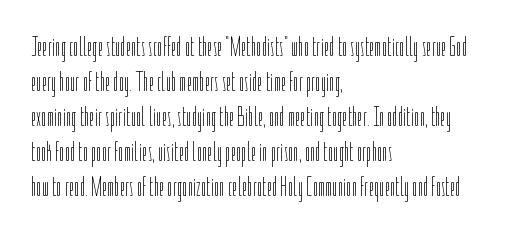
{"italic": "no", "bold": "no", "underline": "no", "align": "left", "line_spacing": "normal", "line_spacing_ratio": 1.3, "letter_spacing": "normal", "letter_spacing_em": 0.0, "glyph_px": 27}
